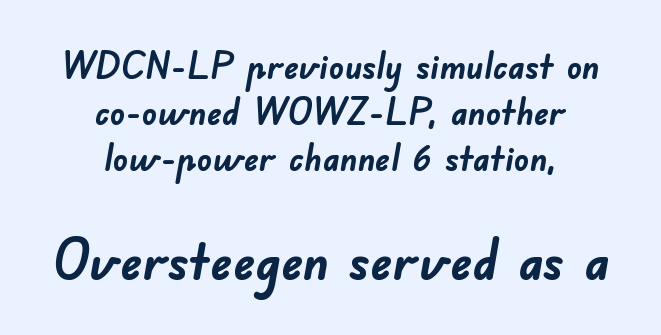
{"serif": "no", "bold": "yes", "weight": "semibold", "width": "normal", "stroke_contrast": "low", "x_height": "small", "monospaced": "no", "underline": "no", "align": "center", "line_spacing": "normal", "line_spacing_ratio": 1.25, "letter_spacing": "normal", "letter_spacing_em": 0.0, "larger_block": "second", "size_ratio": 1.49, "glyph_px": 55}
